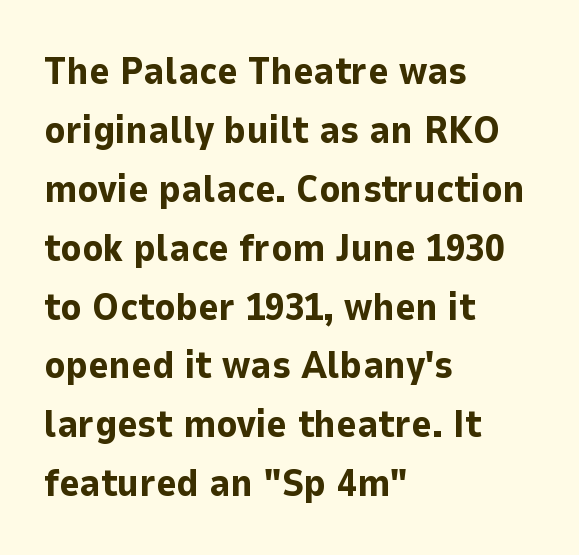
Vertical strokes here are truly vertical. Words float on clear page, feet unadorned. A typesetter would call this proportional, since set widths differ per character. Successive baselines arrive at the customary interval.
